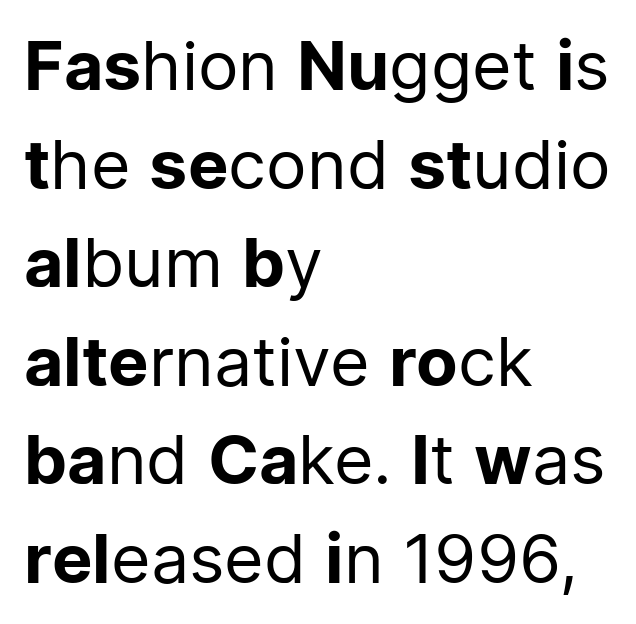
{"serif": "no", "italic": "no", "bold": "no", "weight": "regular", "width": "normal", "stroke_contrast": "low", "x_height": "medium", "monospaced": "no", "underline": "no", "align": "left", "line_spacing": "normal", "line_spacing_ratio": 1.45, "letter_spacing": "normal", "letter_spacing_em": 0.0, "glyph_px": 68}
